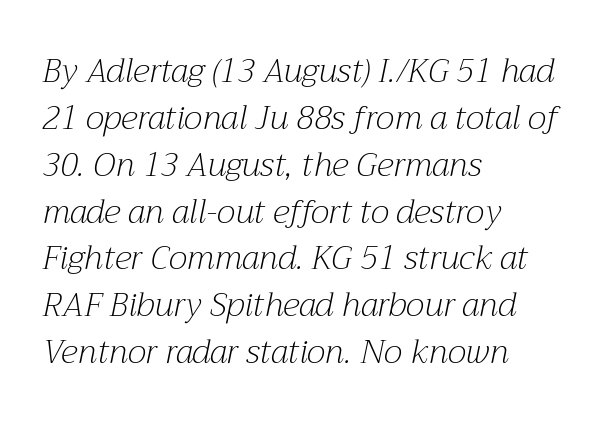
{"serif": "yes", "italic": "yes", "lean": "right", "slant_degrees": 12, "bold": "no", "weight": "light", "width": "normal", "stroke_contrast": "medium", "x_height": "medium", "monospaced": "no", "underline": "no", "align": "left", "line_spacing": "normal", "line_spacing_ratio": 1.42, "letter_spacing": "normal", "letter_spacing_em": 0.0, "glyph_px": 33}
